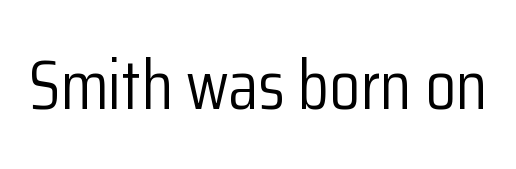
The image shows 70 px light, condensed sans-serif type, upright; set normal letter spacing, not underlined; low stroke contrast and a medium x-height.
